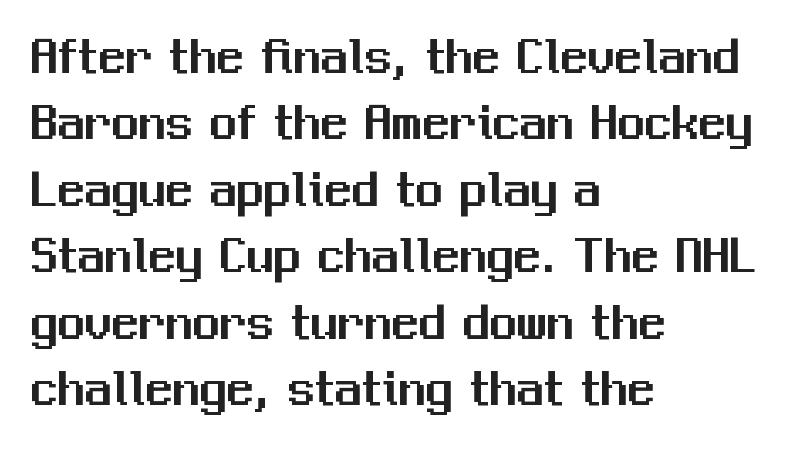
A typesetter would call this zero additional tracking. This sample uses a sans-serif face. The passage shown is typed in a proportional face where columns would drift. This sample uses an upright cut, with every glyph sitting square on the baseline. Has an underline been added? It has not.
